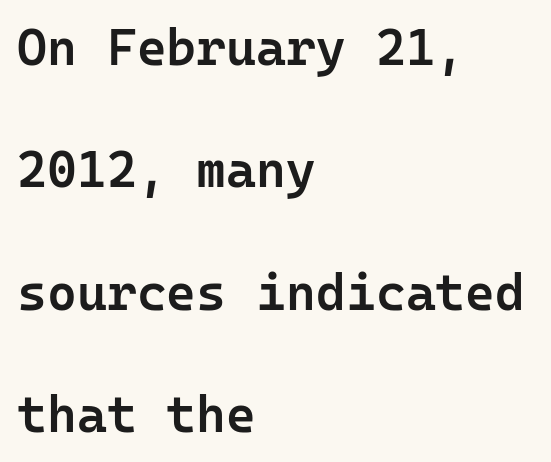
The image shows 51 px semibold sans-serif type, upright, monospaced; set left-aligned, loose line spacing (2.4x), normal letter spacing, not underlined; low stroke contrast and a medium x-height.
